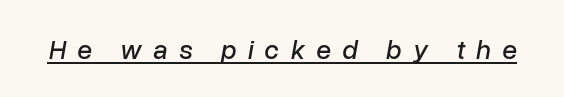
{"italic": "yes", "lean": "right", "slant_degrees": 10, "underline": "yes", "letter_spacing": "wide", "letter_spacing_em": 0.42, "glyph_px": 27}
